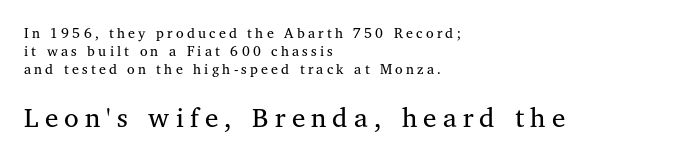
Q: Is the text bold? A: No.
Q: Is the text italic (slanted)? A: No, it is upright.
Q: Is the text underlined? A: No.
Q: How is the paragraph aligned? A: Left-aligned.
Q: Is the spacing between letters normal or unusually wide? A: Unusually wide.
Q: Is the spacing between lines tight, normal or loose? A: Normal.
Q: Which block of text is set in a larger size, the first (top) or the second (bottom)? A: The second (bottom) one.
